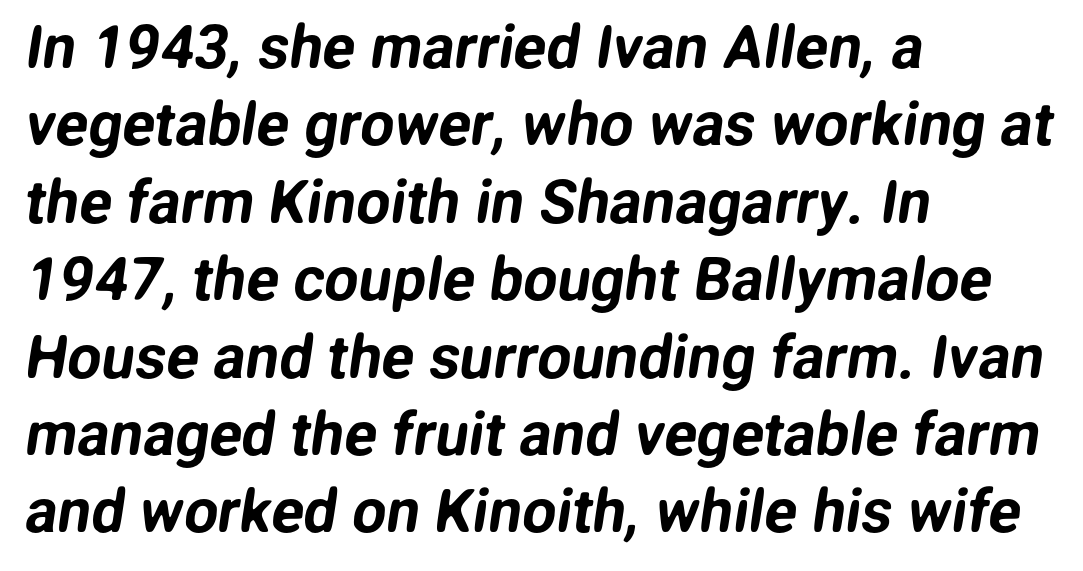
{"serif": "no", "width": "normal", "stroke_contrast": "low", "x_height": "medium", "monospaced": "no", "underline": "no", "align": "left", "line_spacing": "normal", "line_spacing_ratio": 1.29, "letter_spacing": "normal", "letter_spacing_em": 0.0, "glyph_px": 60}
